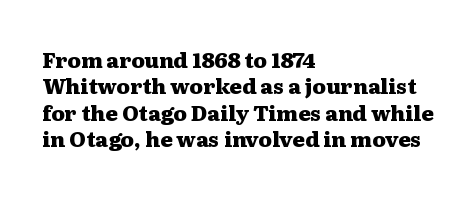
What weight is shown? A full bold with thick strokes. The lettering holds an erect, upright posture throughout. Plain, unruled lines of type. The rendering keeps characters at their native spacing. Leading: standard.
